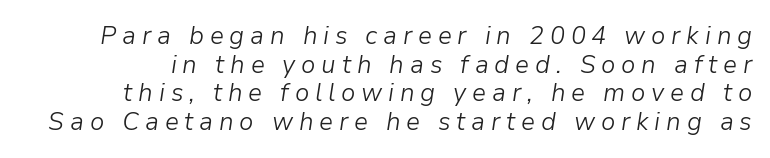
{"italic": "yes", "lean": "right", "slant_degrees": 9, "bold": "no", "underline": "no", "line_spacing": "tight", "line_spacing_ratio": 1.15, "letter_spacing": "wide", "letter_spacing_em": 0.23, "glyph_px": 25}
